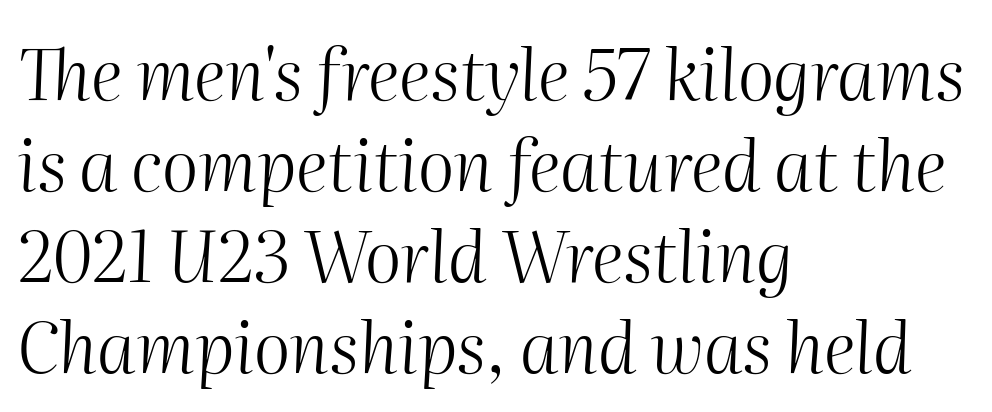
Q: Is the text bold? A: No.
Q: Is the text italic (slanted)? A: Yes, it leans right by about 2 degrees.
Q: Is the text underlined? A: No.
Q: How is the paragraph aligned? A: Left-aligned.
Q: Is the spacing between letters normal or unusually wide? A: Normal.
Q: Is the spacing between lines tight, normal or loose? A: Normal.
Q: Width (condensed, normal, or wide)? A: Normal.
Q: Stroke contrast? A: Medium.
Q: x-height? A: Medium.
Q: Monospaced? A: No.
